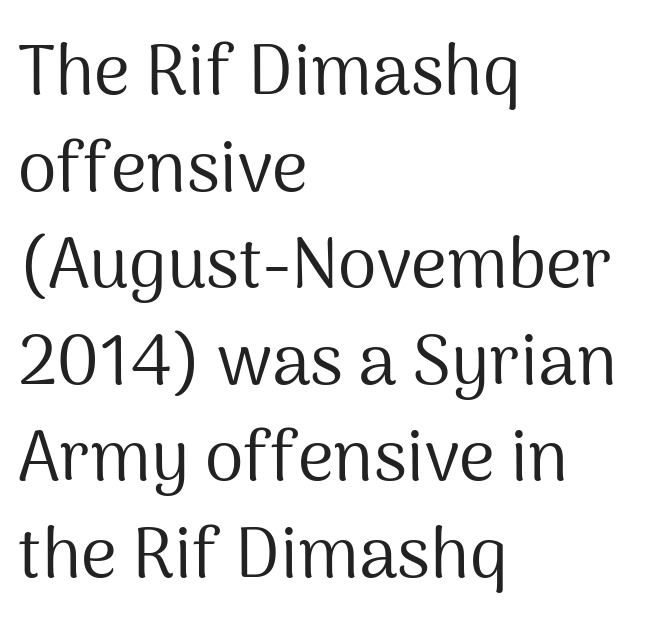
The image shows 70 px regular-weight sans-serif type, upright; set left-aligned, normal line spacing (1.38x), normal letter spacing, not underlined; medium stroke contrast and a medium x-height.
